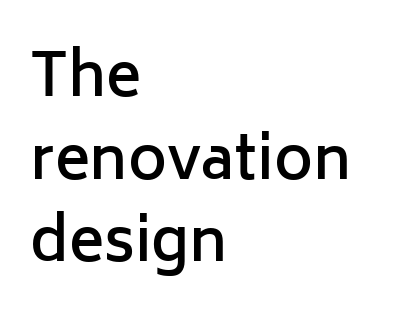
Q: Is the text bold? A: Semi-bold.
Q: Is the text italic (slanted)? A: No, it is upright.
Q: Is the typeface a serif or a sans-serif typeface? A: Sans-serif.
Q: Is the text underlined? A: No.
Q: How is the paragraph aligned? A: Left-aligned.
Q: Is the spacing between letters normal or unusually wide? A: Normal.
Q: Is the spacing between lines tight, normal or loose? A: Normal.
Q: Width (condensed, normal, or wide)? A: Normal.
Q: Stroke contrast? A: Low.
Q: x-height? A: Medium.
Q: Monospaced? A: No.
